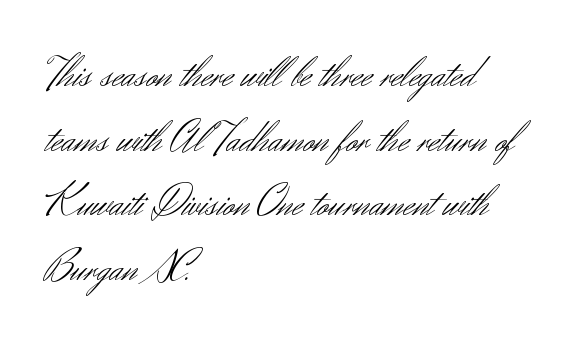
Underline: absent. The rag falls on the right side of this text block. Words appear dense and cohesive because spacing is normal. A typesetter would call this leading conventional body-copy spacing. These lines are rendered in a variable-pitch font.
